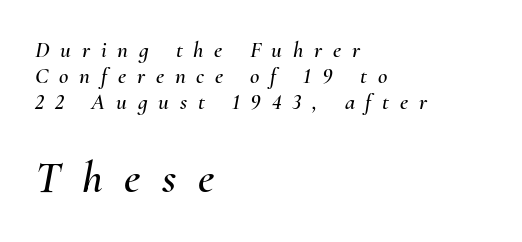
{"italic": "yes", "lean": "right", "slant_degrees": 10, "width": "normal", "stroke_contrast": "medium", "x_height": "small", "monospaced": "no", "underline": "no", "align": "left", "line_spacing": "tight", "line_spacing_ratio": 1.12, "letter_spacing": "wide", "letter_spacing_em": 0.47, "larger_block": "second", "size_ratio": 2.0, "glyph_px": 46}
